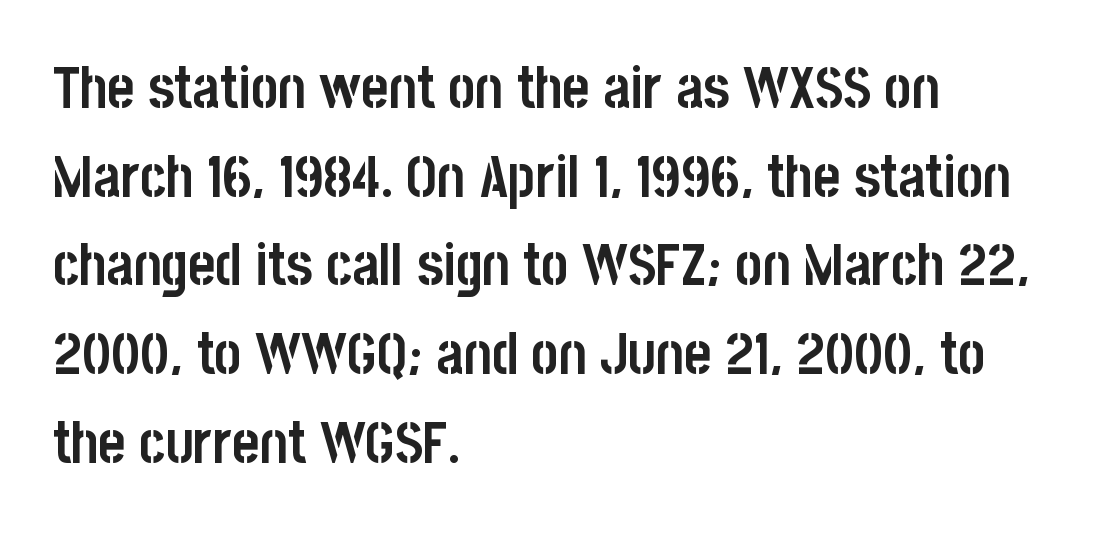
Q: Is the text bold? A: Yes.
Q: Is the text italic (slanted)? A: No, it is upright.
Q: Is the typeface a serif or a sans-serif typeface? A: Sans-serif.
Q: Is the text underlined? A: No.
Q: How is the paragraph aligned? A: Left-aligned.
Q: Is the spacing between letters normal or unusually wide? A: Normal.
Q: Is the spacing between lines tight, normal or loose? A: Normal.
Q: Width (condensed, normal, or wide)? A: Condensed.
Q: Stroke contrast? A: Low.
Q: x-height? A: Large.
Q: Monospaced? A: No.
